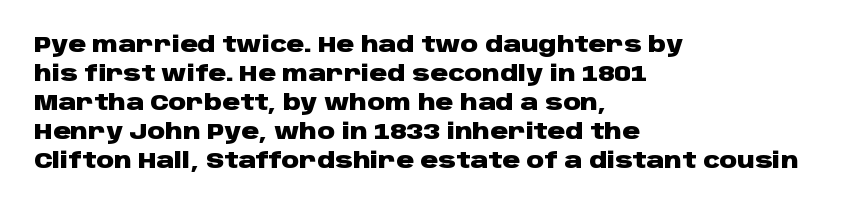
Q: Is the text bold? A: Yes.
Q: Is the text italic (slanted)? A: No, it is upright.
Q: Is the text underlined? A: No.
Q: How is the paragraph aligned? A: Left-aligned.
Q: Is the spacing between letters normal or unusually wide? A: Normal.
Q: Is the spacing between lines tight, normal or loose? A: Normal.
